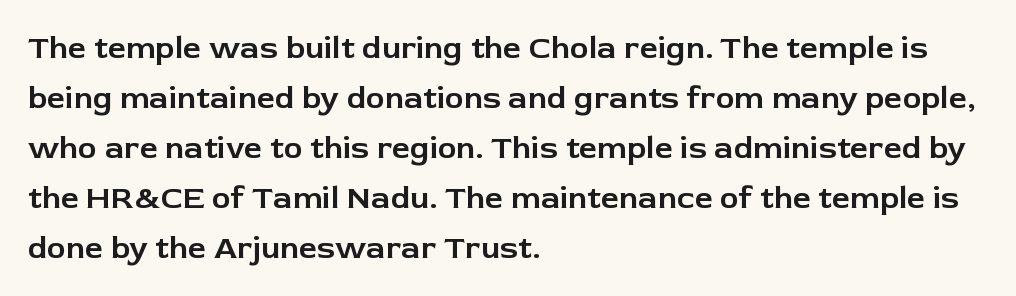
The tracking reads as untouched default to a designer's eye. This is the regular roman posture of the typeface. Do the characters align in a grid? No, the font is proportional. Line spacing here is normal. Visually the block forms a straight wall on the left and a jagged coastline on the right.
